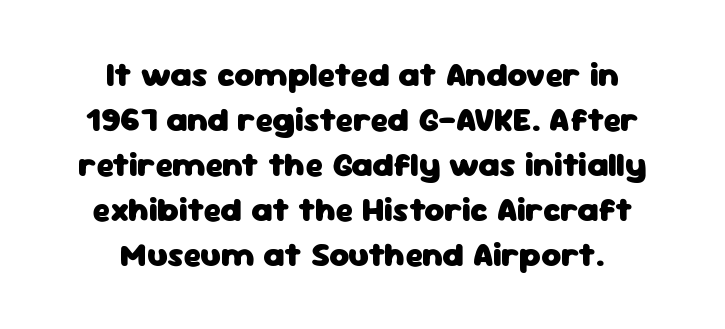
Character widths vary here, with narrow letters taking less room than wide ones. Anything drawn beneath the words? Only blank space. Unlike italic type, these characters show no tilt at all. Examine the stroke ends and you'll find no serifs. The letters sit at their default tracking, neither squeezed nor spread.
